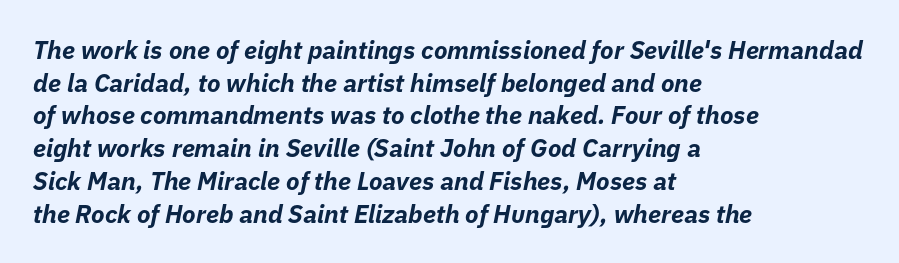
Q: Is the text bold? A: Yes.
Q: Is the text italic (slanted)? A: Yes, it leans right by about 11 degrees.
Q: Is the text underlined? A: No.
Q: How is the paragraph aligned? A: Left-aligned.
Q: Is the spacing between letters normal or unusually wide? A: Normal.
Q: Is the spacing between lines tight, normal or loose? A: Normal.
